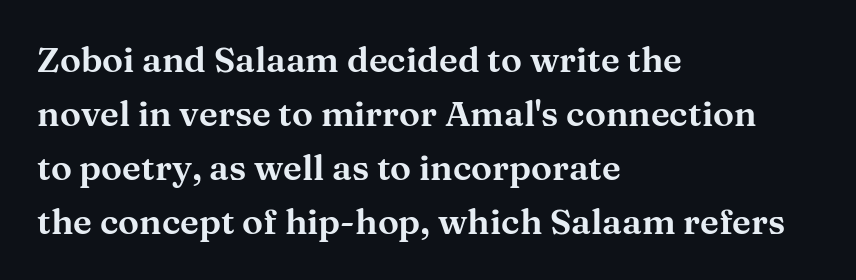
Q: Is the text italic (slanted)? A: No, it is upright.
Q: Is the typeface a serif or a sans-serif typeface? A: Serif.
Q: Is the text underlined? A: No.
Q: How is the paragraph aligned? A: Left-aligned.
Q: Is the spacing between letters normal or unusually wide? A: Normal.
Q: Is the spacing between lines tight, normal or loose? A: Normal.
Q: Width (condensed, normal, or wide)? A: Wide.
Q: Stroke contrast? A: Medium.
Q: x-height? A: Medium.
Q: Monospaced? A: No.
